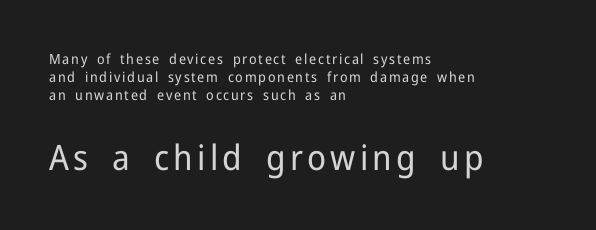
Q: Is the text bold? A: No.
Q: Is the text italic (slanted)? A: No, it is upright.
Q: Is the typeface a serif or a sans-serif typeface? A: Sans-serif.
Q: Is the text underlined? A: No.
Q: How is the paragraph aligned? A: Left-aligned.
Q: Is the spacing between lines tight, normal or loose? A: Normal.
Q: Which block of text is set in a larger size, the first (top) or the second (bottom)? A: The second (bottom) one.
Q: Width (condensed, normal, or wide)? A: Normal.
Q: Stroke contrast? A: Low.
Q: x-height? A: Medium.
Q: Monospaced? A: No.
